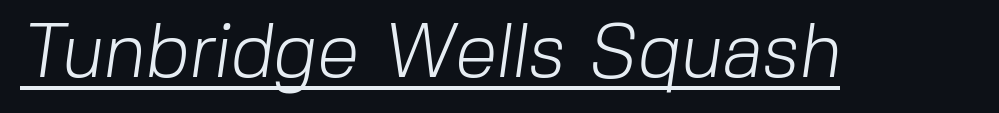
The image shows 76 px light sans-serif type; set normal letter spacing, underlined; low stroke contrast and a medium x-height.
